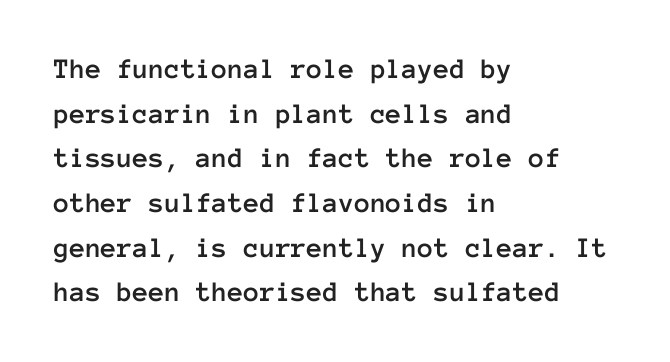
Quick note: not italic, upright. Is there much room between lines? A standard amount, neither cramped nor airy. Nobody drew a line under any word here. The letters march in equal steps, a hallmark of fixed-pitch type. In CSS terms this would be text-align: left.
